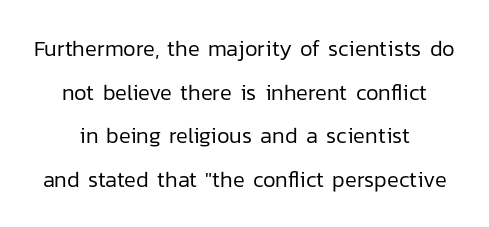
{"italic": "no", "bold": "no", "underline": "no", "align": "center", "line_spacing": "loose", "line_spacing_ratio": 1.98, "letter_spacing": "normal", "letter_spacing_em": 0.0, "glyph_px": 22}
